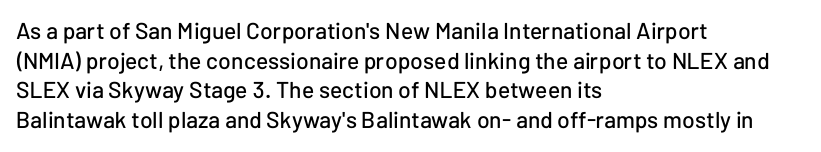
The image shows 23 px text type, upright; set left-aligned, normal line spacing (1.29x), normal letter spacing, not underlined.
